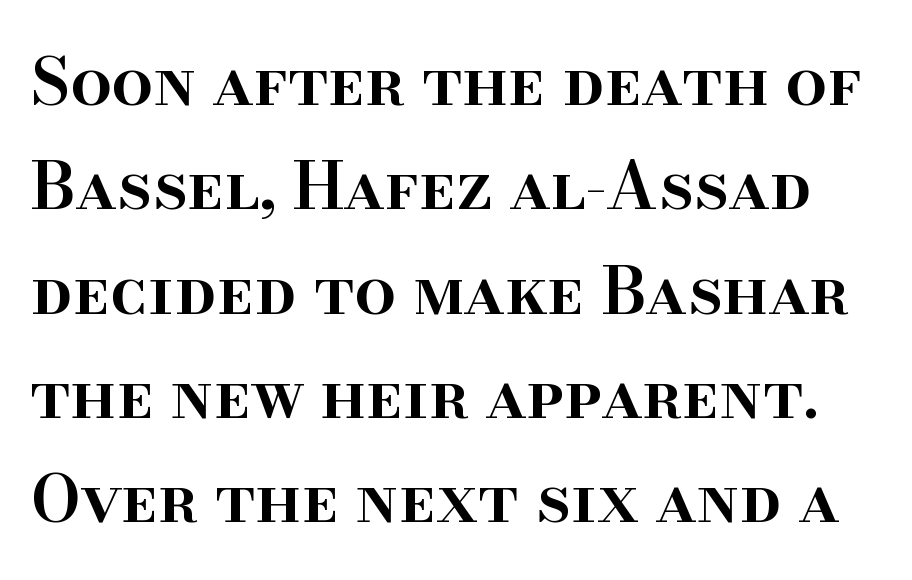
Q: Is the text bold? A: Semi-bold.
Q: Is the text italic (slanted)? A: No, it is upright.
Q: Is the typeface a serif or a sans-serif typeface? A: Serif.
Q: Is the text underlined? A: No.
Q: Is the spacing between letters normal or unusually wide? A: Normal.
Q: Is the spacing between lines tight, normal or loose? A: Normal.
Q: Width (condensed, normal, or wide)? A: Normal.
Q: Stroke contrast? A: High.
Q: x-height? A: Small.
Q: Monospaced? A: No.
